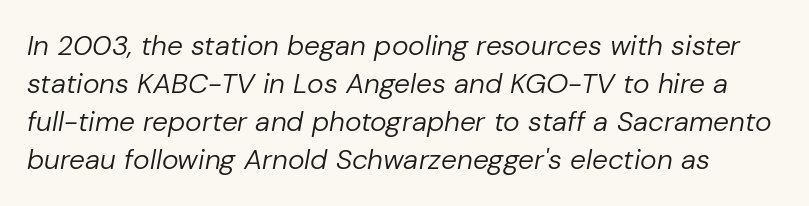
{"italic": "yes", "lean": "right", "slant_degrees": 10, "bold": "no", "weight": "regular", "width": "normal", "stroke_contrast": "low", "x_height": "medium", "monospaced": "no", "underline": "no", "line_spacing": "normal", "line_spacing_ratio": 1.36, "letter_spacing": "normal", "letter_spacing_em": 0.0, "glyph_px": 28}
